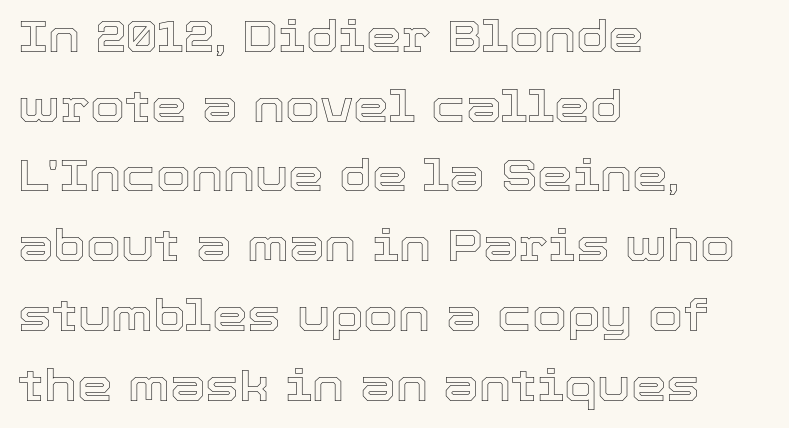
The image shows 45 px text type, upright; set left-aligned, normal line spacing (1.55x), normal letter spacing, not underlined; a medium x-height.
